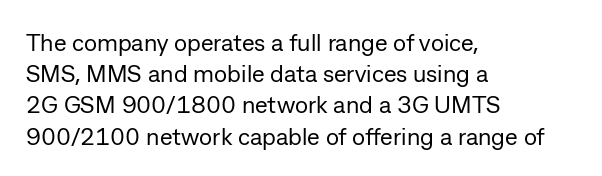
{"italic": "no", "bold": "no", "underline": "no", "align": "left", "line_spacing": "normal", "line_spacing_ratio": 1.3, "letter_spacing": "normal", "letter_spacing_em": 0.0, "glyph_px": 24}
